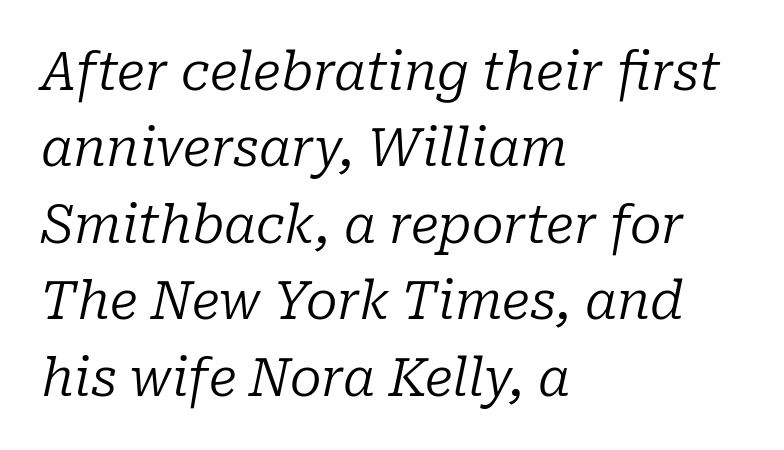
Q: Is the text bold? A: No.
Q: Is the text italic (slanted)? A: Yes, it leans right by about 10 degrees.
Q: Is the typeface a serif or a sans-serif typeface? A: Serif.
Q: Is the text underlined? A: No.
Q: How is the paragraph aligned? A: Left-aligned.
Q: Is the spacing between letters normal or unusually wide? A: Normal.
Q: Is the spacing between lines tight, normal or loose? A: Normal.
Q: Width (condensed, normal, or wide)? A: Normal.
Q: Stroke contrast? A: Low.
Q: x-height? A: Medium.
Q: Monospaced? A: No.
